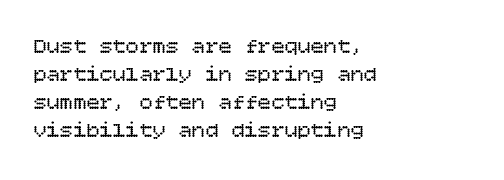
Q: Is the text bold? A: No.
Q: Is the text italic (slanted)? A: No, it is upright.
Q: Is the text underlined? A: No.
Q: How is the paragraph aligned? A: Left-aligned.
Q: Is the spacing between letters normal or unusually wide? A: Normal.
Q: Is the spacing between lines tight, normal or loose? A: Normal.
